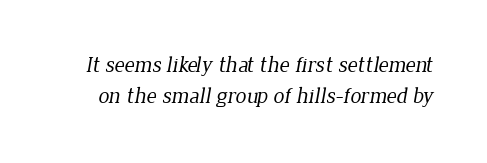
Each new line begins a customary step beneath the previous one. Each stroke keeps to a modest, everyday thickness or less. Bare-footed words on every line. A typesetter would call this zero additional tracking.
